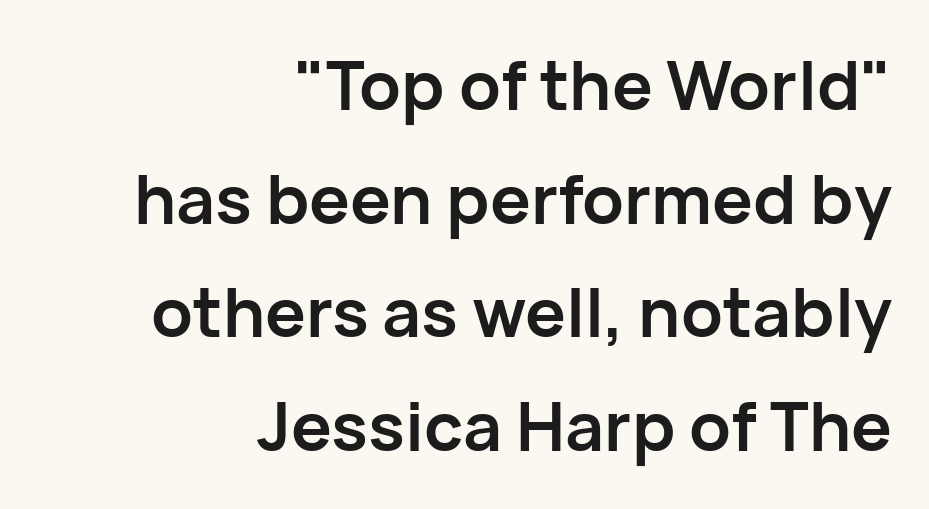
One glance says typical: line gaps are just what's usual. Words appear dense and cohesive because spacing is normal. Just letters on the line, the space beneath them empty. Varying glyph widths throughout — classic text-font behaviour. The characters display no serif detailing; their extremities are plain.
